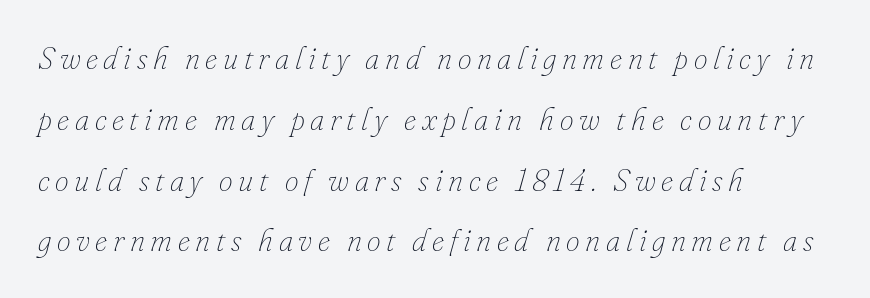
These lines are rendered in a variable-pitch font. Observe the lean: these are italic letterforms. The cut favours lightness, reaching ordinary text weight at its darkest. Which margin do the lines hug? The left one — the right edge is uneven.
